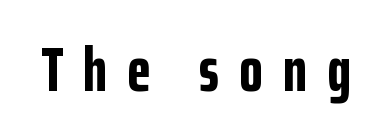
The image shows 61 px bold, condensed sans-serif type, upright; set unusually wide letter spacing (+0.33 em), not underlined; low stroke contrast and a medium x-height.
